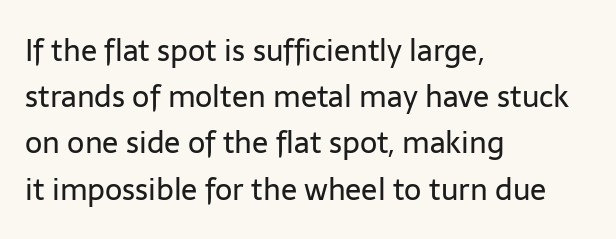
Anything drawn beneath the words? Only blank space. Letters have the restrained weight of plain body copy at most. Letter spacing: default. How would I describe the line gaps? Plain and ordinary. Left-aligned paragraph, ragged on the right.
